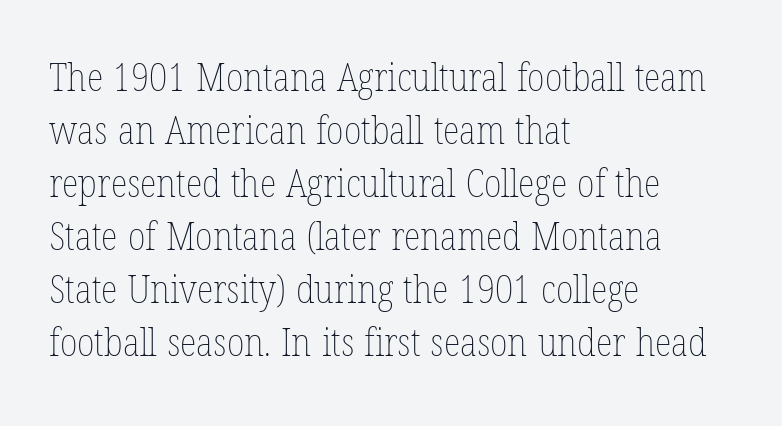
Q: Is the text bold? A: No.
Q: Is the text italic (slanted)? A: No, it is upright.
Q: Is the text underlined? A: No.
Q: How is the paragraph aligned? A: Left-aligned.
Q: Is the spacing between letters normal or unusually wide? A: Normal.
Q: Is the spacing between lines tight, normal or loose? A: Normal.
Q: Width (condensed, normal, or wide)? A: Condensed.
Q: Stroke contrast? A: Low.
Q: x-height? A: Medium.
Q: Monospaced? A: No.
